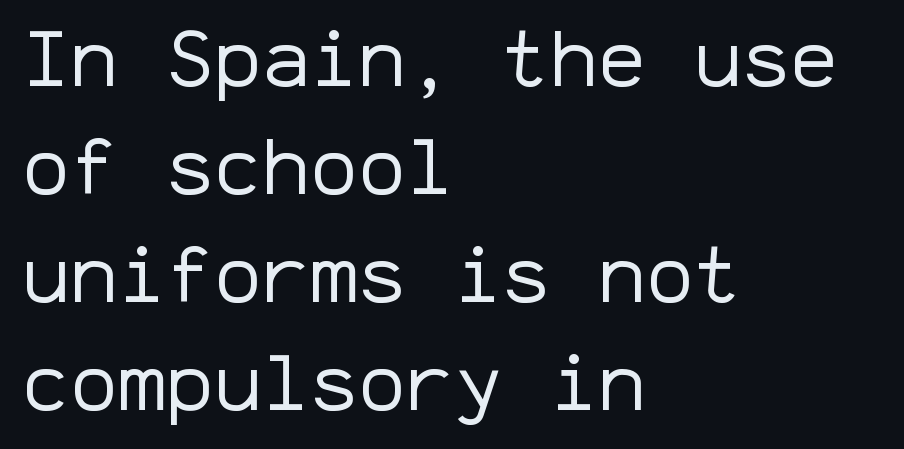
{"serif": "no", "italic": "no", "bold": "no", "weight": "regular", "width": "normal", "stroke_contrast": "low", "x_height": "medium", "monospaced": "yes", "underline": "no", "align": "left", "line_spacing": "normal", "line_spacing_ratio": 1.35, "letter_spacing": "normal", "letter_spacing_em": 0.0, "glyph_px": 80}
